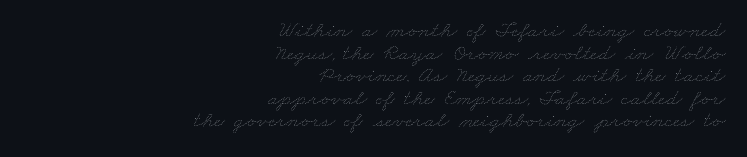
The image shows 23 px text type; set right-aligned, tight line spacing (0.98x), normal letter spacing, not underlined.
